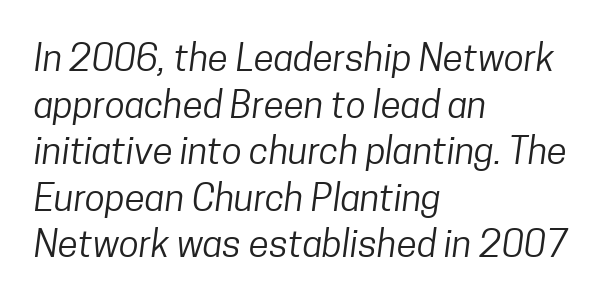
The image shows 37 px regular-weight, condensed sans-serif type; set left-aligned, normal line spacing (1.26x), normal letter spacing, not underlined; low stroke contrast and a medium x-height.
